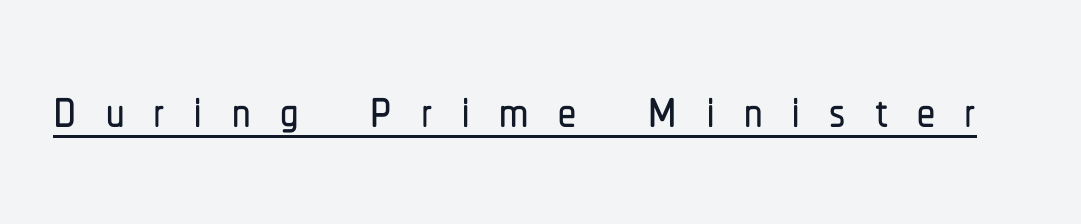
{"serif": "no", "italic": "no", "width": "condensed", "stroke_contrast": "low", "x_height": "medium", "monospaced": "no", "underline": "yes", "letter_spacing": "wide", "letter_spacing_em": 0.41, "glyph_px": 72}
